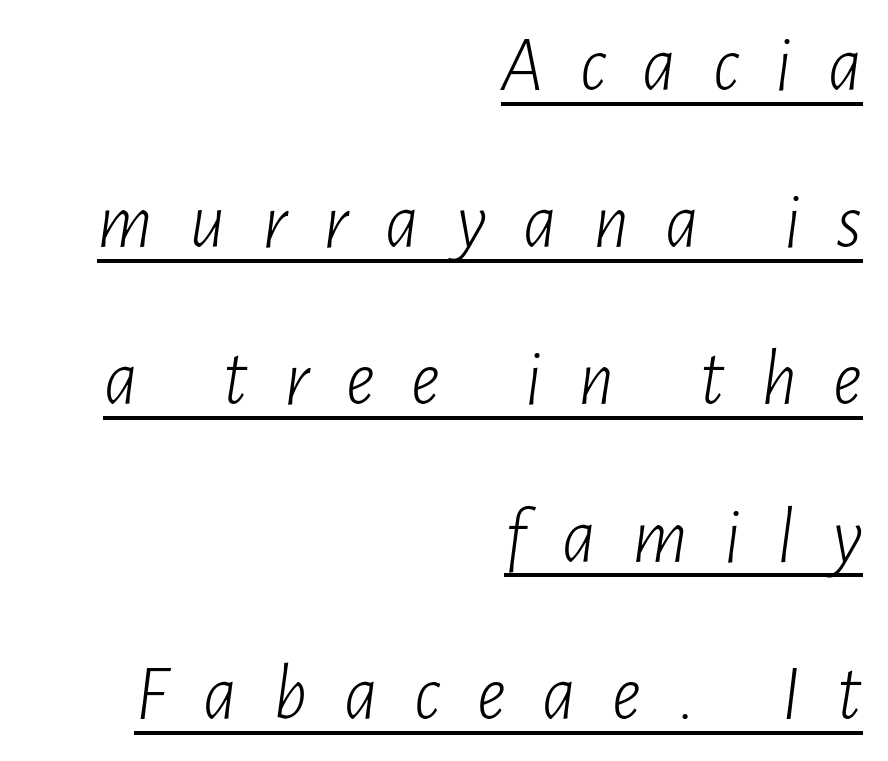
The image shows 79 px light, condensed type, italic (leaning right); set right-aligned, loose line spacing (1.99x), unusually wide letter spacing (+0.46 em), underlined; low stroke contrast and a medium x-height.
